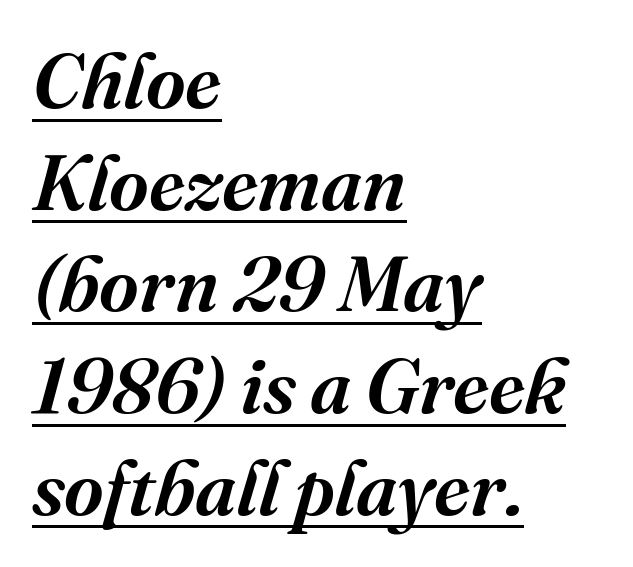
Q: Is the text italic (slanted)? A: Yes, it leans right by about 16 degrees.
Q: Is the typeface a serif or a sans-serif typeface? A: Serif.
Q: Is the text underlined? A: Yes.
Q: How is the paragraph aligned? A: Left-aligned.
Q: Is the spacing between letters normal or unusually wide? A: Normal.
Q: Is the spacing between lines tight, normal or loose? A: Normal.
Q: Width (condensed, normal, or wide)? A: Normal.
Q: Stroke contrast? A: Medium.
Q: x-height? A: Medium.
Q: Monospaced? A: No.
